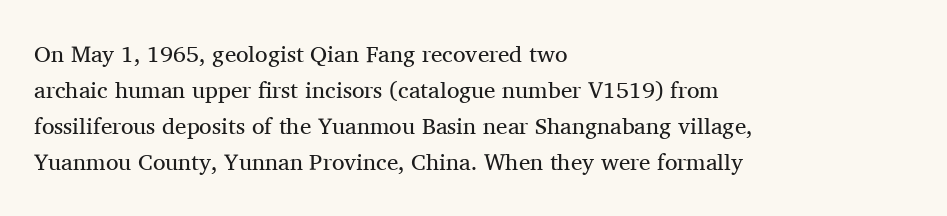
{"italic": "no", "bold": "no", "underline": "no", "align": "left", "line_spacing": "normal", "line_spacing_ratio": 1.57, "letter_spacing": "normal", "letter_spacing_em": 0.0, "glyph_px": 23}
